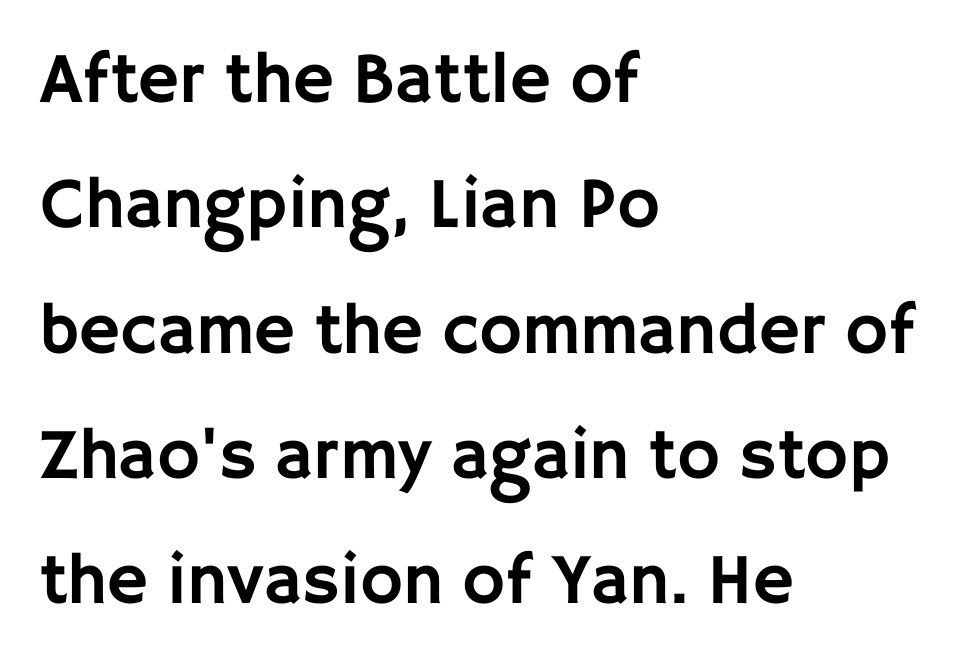
The image shows 72 px sans-serif type, upright; set left-aligned, line spacing 1.74x, normal letter spacing, not underlined; low stroke contrast and a large x-height.
